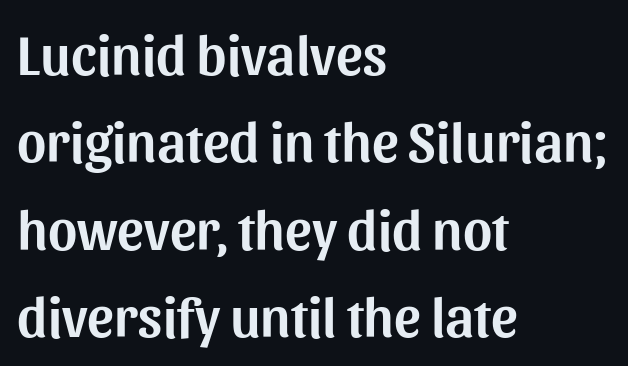
Regular leading. Check the space under the baseline: it is left empty. Ordinary non-slanted type is in use. The rendering uses natural spacing where letterforms have individual widths. Students, note that the glyphs here touch the page at normal intervals.
